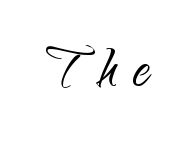
{"serif": "no", "bold": "no", "weight": "light", "width": "normal", "stroke_contrast": "low", "x_height": "small", "monospaced": "no", "underline": "no", "letter_spacing": "wide", "letter_spacing_em": 0.24, "glyph_px": 71}
